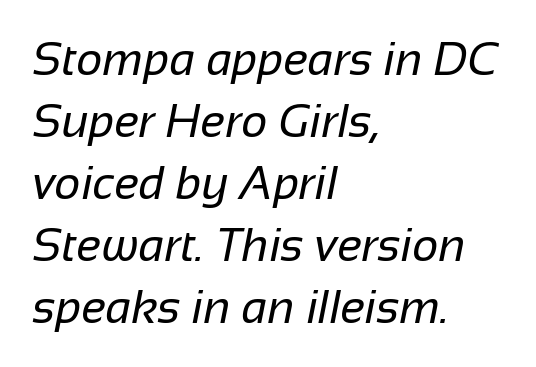
{"serif": "no", "bold": "no", "weight": "regular", "width": "normal", "stroke_contrast": "low", "x_height": "medium", "monospaced": "no", "underline": "no", "align": "left", "line_spacing": "normal", "line_spacing_ratio": 1.35, "letter_spacing": "normal", "letter_spacing_em": 0.0, "glyph_px": 46}
